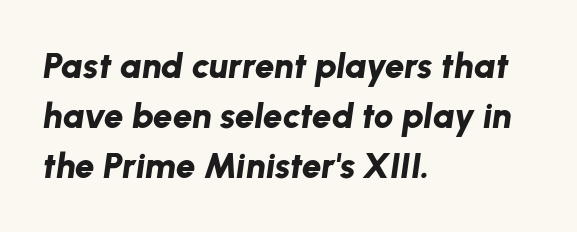
The image shows 35 px bold type, italic (leaning right); set left-aligned, normal line spacing (1.43x), normal letter spacing, not underlined; low stroke contrast and a medium x-height.
